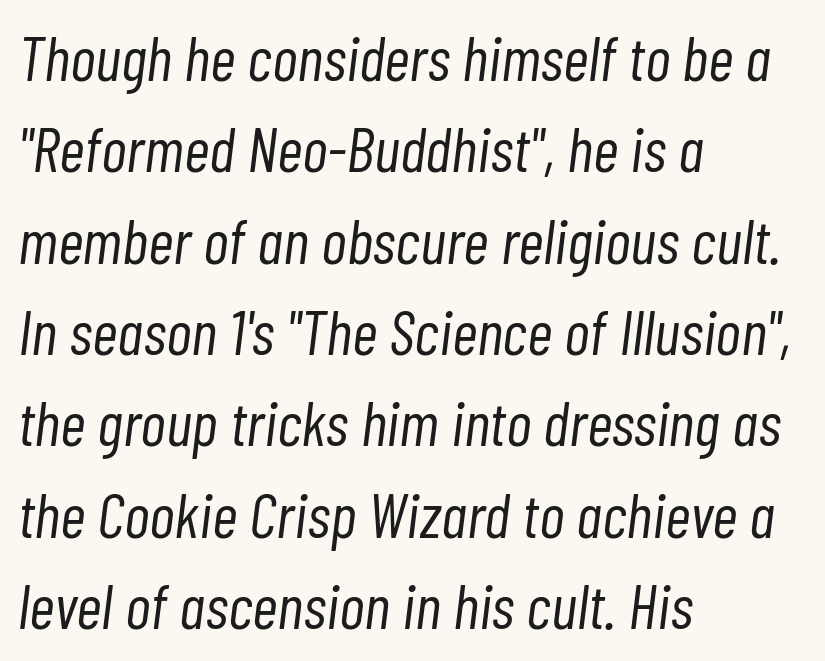
{"italic": "yes", "lean": "right", "slant_degrees": 7, "bold": "no", "weight": "light", "width": "condensed", "stroke_contrast": "low", "x_height": "medium", "monospaced": "no", "underline": "no", "align": "left", "line_spacing": "normal", "line_spacing_ratio": 1.45, "letter_spacing": "normal", "letter_spacing_em": 0.0, "glyph_px": 63}
